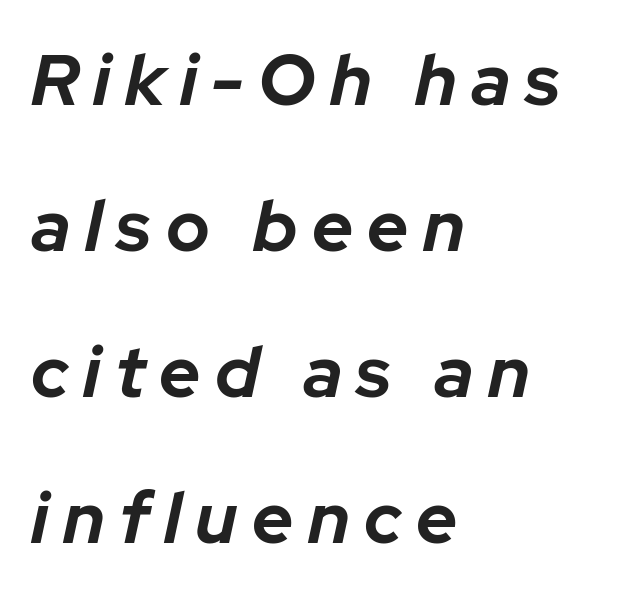
The image shows 72 px bold type, italic (leaning right); set left-aligned, loose line spacing (2.03x), unusually wide letter spacing (+0.2 em), not underlined; low stroke contrast and a medium x-height.
